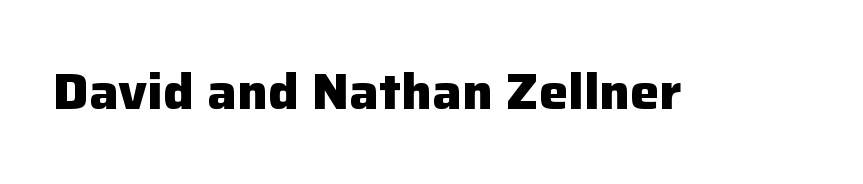
The image shows 49 px heavy sans-serif type, upright; set normal letter spacing, not underlined; low stroke contrast and a medium x-height.
